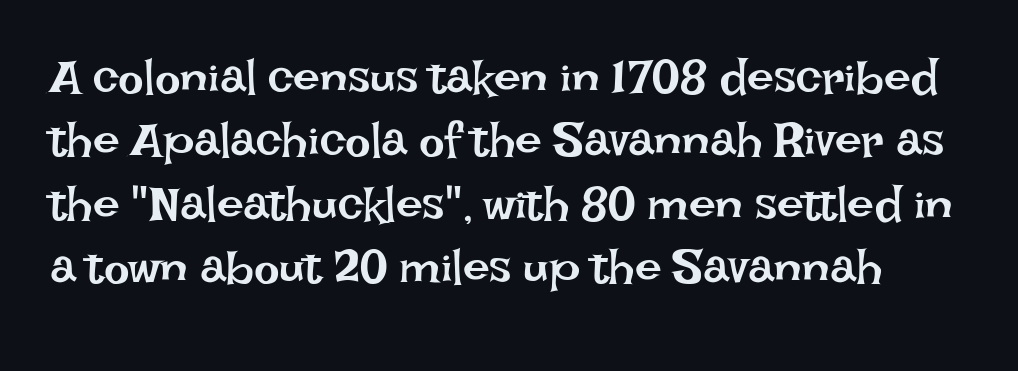
Nope, not italic — everything's standing straight. Standard letterfit; no display-style spreading of the glyphs. Vertically, the passage feels balanced, rows spaced as you'd expect. Weight: in the light-to-regular range. The foot of each line stays bare and open.
